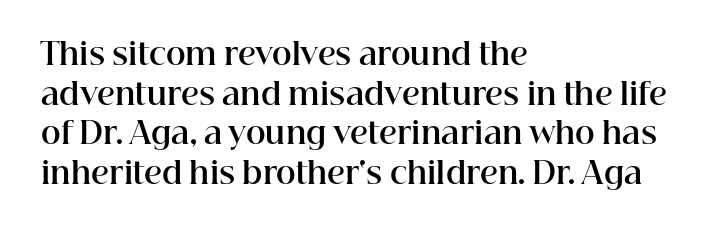
Q: Is the text bold? A: Yes.
Q: Is the text italic (slanted)? A: No, it is upright.
Q: Is the typeface a serif or a sans-serif typeface? A: Serif.
Q: Is the text underlined? A: No.
Q: How is the paragraph aligned? A: Left-aligned.
Q: Is the spacing between letters normal or unusually wide? A: Normal.
Q: Is the spacing between lines tight, normal or loose? A: Normal.
Q: Width (condensed, normal, or wide)? A: Normal.
Q: Stroke contrast? A: High.
Q: x-height? A: Medium.
Q: Monospaced? A: No.
